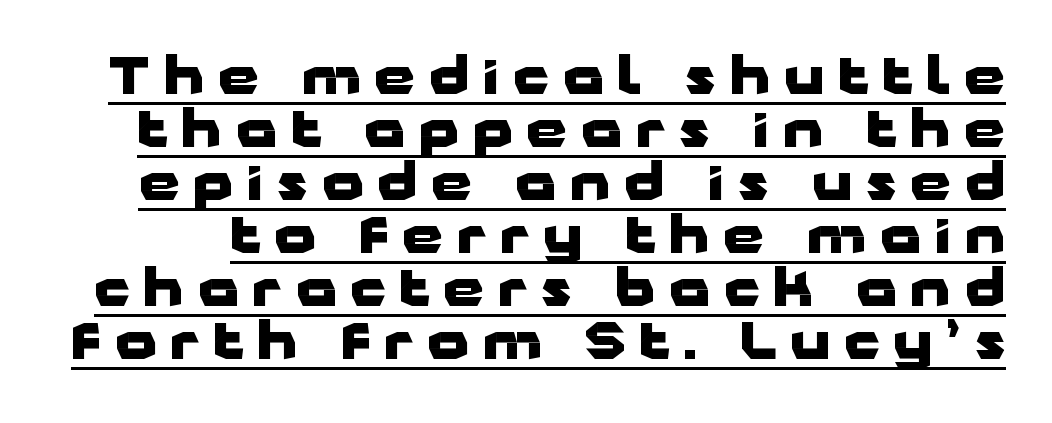
Q: Is the text bold? A: Yes.
Q: Is the text italic (slanted)? A: No, it is upright.
Q: Is the typeface a serif or a sans-serif typeface? A: Sans-serif.
Q: Is the text underlined? A: Yes.
Q: Is the spacing between letters normal or unusually wide? A: Unusually wide.
Q: Is the spacing between lines tight, normal or loose? A: Tight.
Q: Width (condensed, normal, or wide)? A: Wide.
Q: Stroke contrast? A: Low.
Q: x-height? A: Medium.
Q: Monospaced? A: No.
